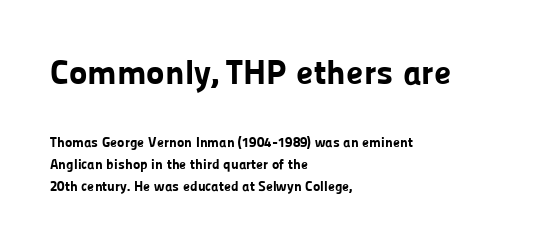
{"serif": "no", "italic": "no", "bold": "yes", "weight": "bold", "width": "normal", "stroke_contrast": "low", "x_height": "medium", "monospaced": "no", "underline": "no", "align": "left", "line_spacing": "normal", "line_spacing_ratio": 1.57, "letter_spacing": "normal", "letter_spacing_em": 0.0, "larger_block": "first", "size_ratio": 2.5, "glyph_px": 35}
